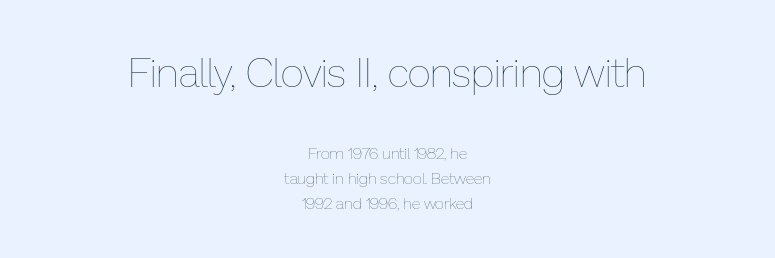
{"italic": "no", "bold": "no", "weight": "thin", "width": "normal", "stroke_contrast": "low", "x_height": "medium", "monospaced": "no", "underline": "no", "align": "center", "line_spacing": "normal", "line_spacing_ratio": 1.56, "letter_spacing": "normal", "letter_spacing_em": 0.0, "larger_block": "first", "size_ratio": 2.56, "glyph_px": 41}
